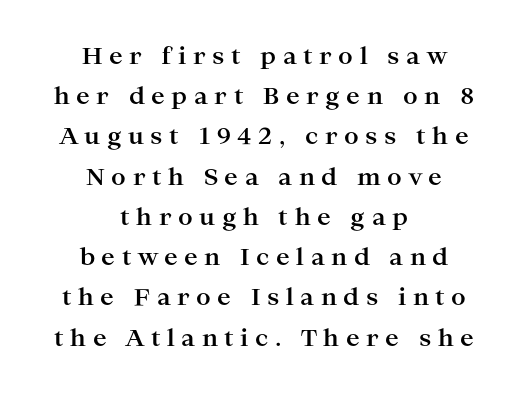
{"italic": "no", "bold": "yes", "underline": "no", "align": "center", "line_spacing_ratio": 1.75, "letter_spacing": "wide", "letter_spacing_em": 0.28, "glyph_px": 23}
